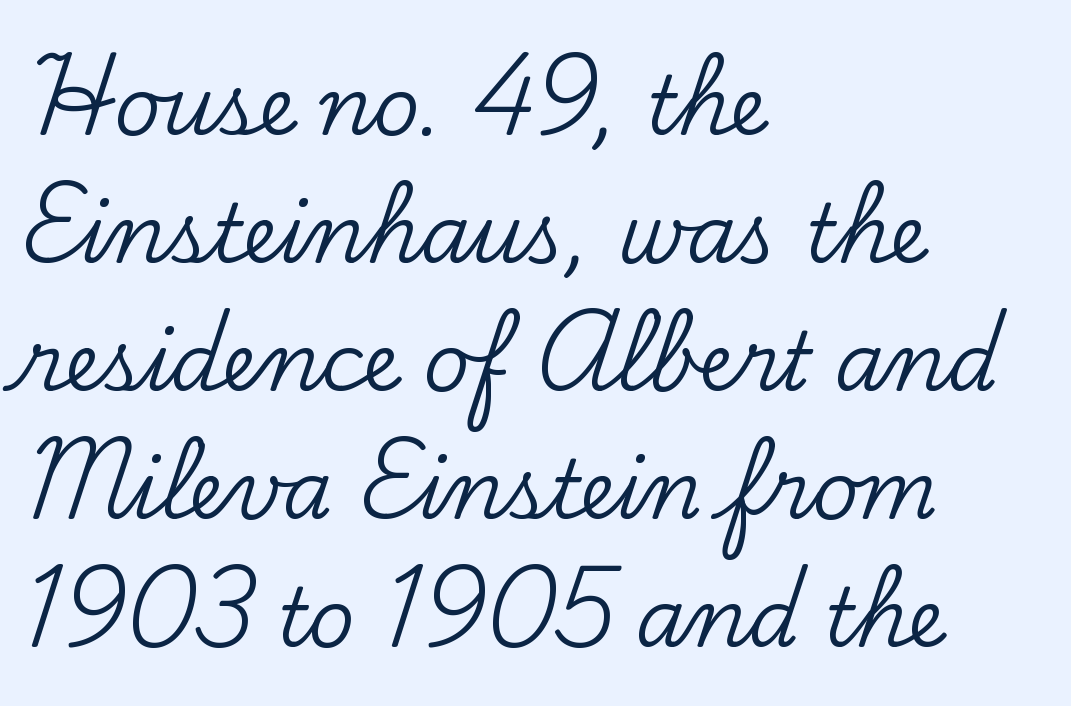
{"serif": "yes", "width": "normal", "stroke_contrast": "low", "x_height": "small", "monospaced": "no", "underline": "no", "align": "left", "line_spacing": "normal", "line_spacing_ratio": 1.6, "letter_spacing": "normal", "letter_spacing_em": 0.0, "glyph_px": 80}
